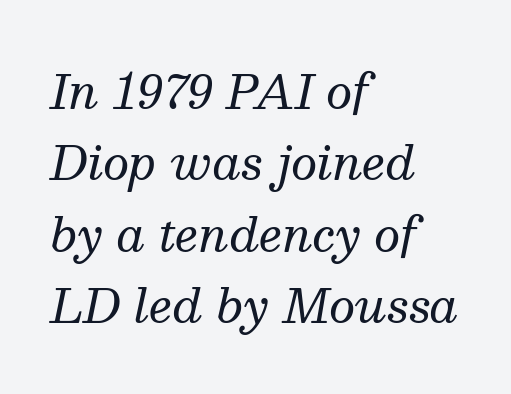
{"serif": "yes", "italic": "yes", "lean": "right", "slant_degrees": 13, "bold": "no", "weight": "regular", "width": "normal", "stroke_contrast": "medium", "x_height": "medium", "monospaced": "no", "underline": "no", "align": "left", "line_spacing": "normal", "line_spacing_ratio": 1.55, "letter_spacing": "normal", "letter_spacing_em": 0.0, "glyph_px": 46}
